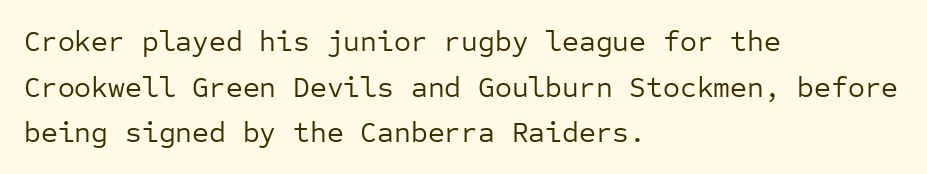
Q: Is the text bold? A: No.
Q: Is the text italic (slanted)? A: No, it is upright.
Q: Is the typeface a serif or a sans-serif typeface? A: Sans-serif.
Q: Is the text underlined? A: No.
Q: How is the paragraph aligned? A: Left-aligned.
Q: Is the spacing between letters normal or unusually wide? A: Normal.
Q: Is the spacing between lines tight, normal or loose? A: Normal.
Q: Width (condensed, normal, or wide)? A: Normal.
Q: Stroke contrast? A: Low.
Q: x-height? A: Medium.
Q: Monospaced? A: Yes.
